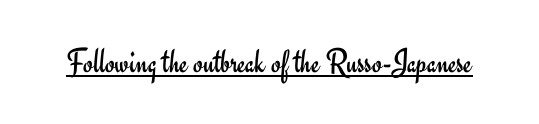
Q: Is the text bold? A: No.
Q: Is the text italic (slanted)? A: Yes.
Q: Is the typeface a serif or a sans-serif typeface? A: Sans-serif.
Q: Is the text underlined? A: Yes.
Q: Is the spacing between letters normal or unusually wide? A: Normal.
Q: Width (condensed, normal, or wide)? A: Normal.
Q: Stroke contrast? A: Low.
Q: x-height? A: Small.
Q: Monospaced? A: No.
